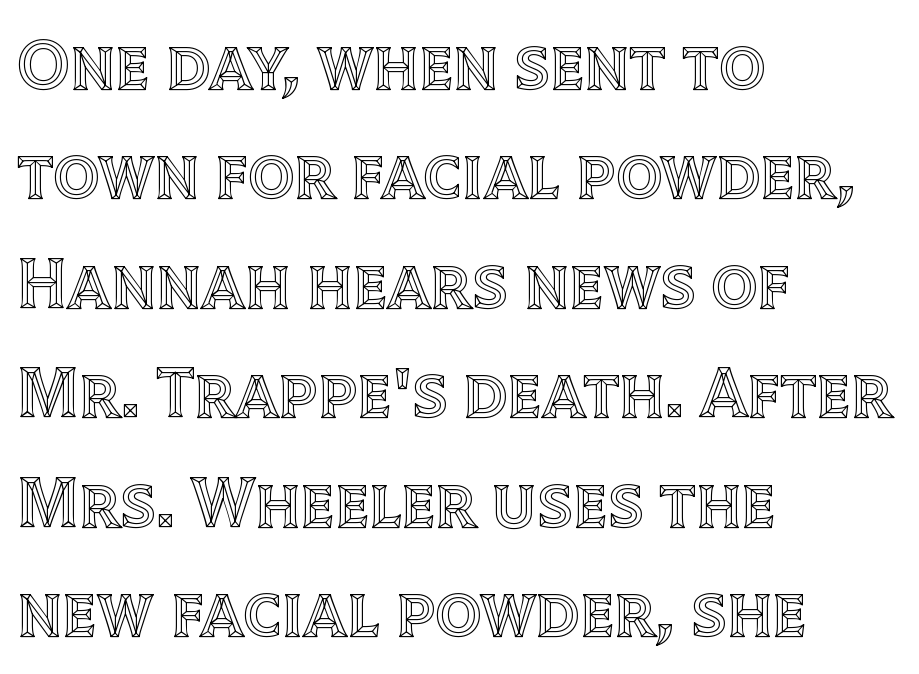
The image shows 72 px text type, upright; set left-aligned, normal line spacing (1.52x), normal letter spacing, not underlined; a large x-height.
